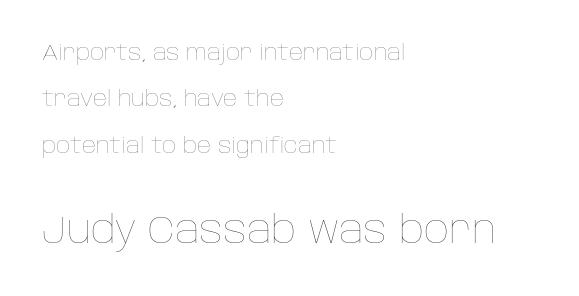
Unlike italic type, these characters show no tilt at all. You could not count columns in this text — the font is proportionally spaced. You could call the tracking neutral — neither tight nor loose. The rendering uses a large line-height, opening up the rows. Short and long lines alike share a common starting point at left.
